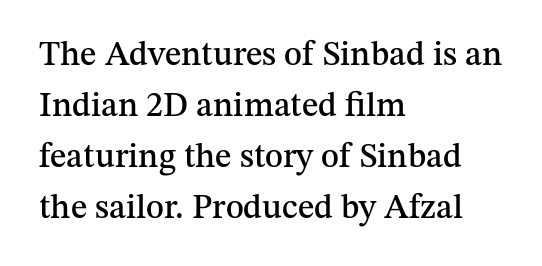
Q: Is the text italic (slanted)? A: No, it is upright.
Q: Is the typeface a serif or a sans-serif typeface? A: Serif.
Q: Is the text underlined? A: No.
Q: How is the paragraph aligned? A: Left-aligned.
Q: Is the spacing between letters normal or unusually wide? A: Normal.
Q: Is the spacing between lines tight, normal or loose? A: Normal.
Q: Width (condensed, normal, or wide)? A: Normal.
Q: Stroke contrast? A: Medium.
Q: x-height? A: Medium.
Q: Monospaced? A: No.
